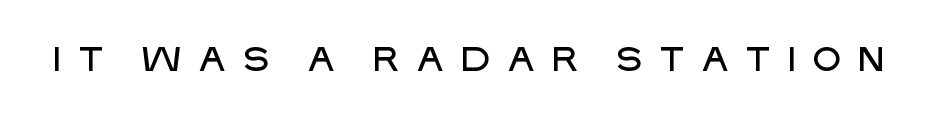
These lines have a slow, spaced-out rhythm from letter to letter. Nobody drew a line under any word here. You could not count columns in this text — the font is proportionally spaced. Is there any slant? The stems are plumb. Each letter's strokes conclude bluntly, with no projecting serifs.
